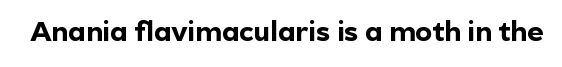
Check under the words: just untouched page. The passage shown is typeset with a sans-serif family. If you drew a line through each stem, it would be perfectly vertical. Stroke thickness is high; the sample reads as a true bold. The letters advance in unequal steps, a hallmark of proportional type. Observe the ordinary spacing: letters are neighbours, not strangers.
